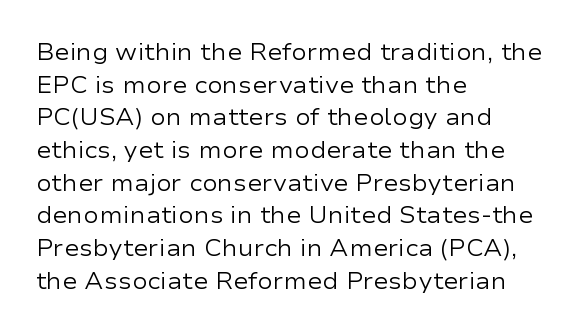
Characters follow at the spacing the type designer built in. The letterforms sit at book weight or below. Rendered with straight, roman letterforms. The rows are spaced the way most documents space them. The strip under each line holds only bare page.
